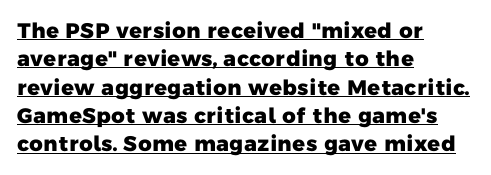
Descenders here cross a horizontal rule under the line. Nobody touched the tracking dial on this one. Students, observe: this is what conventionally led text looks like. Casual observation: everything's shoved over to the left. How heavy is the stroke? Heavy — this is a bold.
